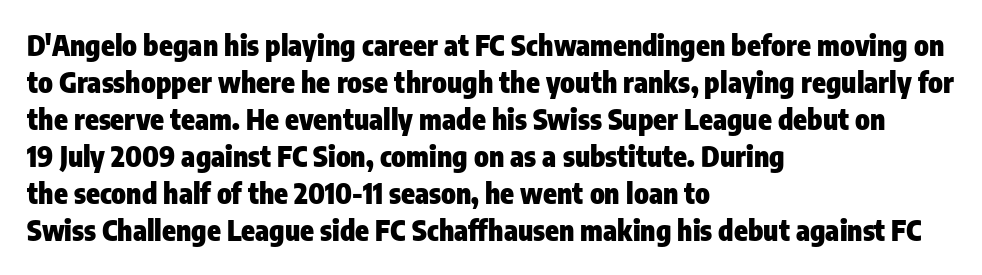
Q: Is the text bold? A: Yes.
Q: Is the text italic (slanted)? A: No, it is upright.
Q: Is the typeface a serif or a sans-serif typeface? A: Sans-serif.
Q: Is the text underlined? A: No.
Q: How is the paragraph aligned? A: Left-aligned.
Q: Is the spacing between letters normal or unusually wide? A: Normal.
Q: Is the spacing between lines tight, normal or loose? A: Normal.
Q: Width (condensed, normal, or wide)? A: Condensed.
Q: Stroke contrast? A: Low.
Q: x-height? A: Medium.
Q: Monospaced? A: No.
